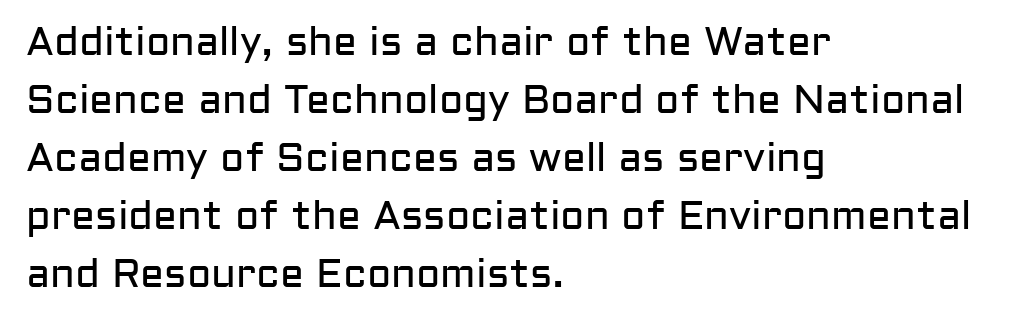
The compositor pushed each line to the left boundary. Character widths vary here, with narrow letters taking less room than wide ones. Designer's note — italics off, roman on. Each letter's strokes conclude bluntly, with no projecting serifs. The characters are drawn with everyday or finer stroke widths.
